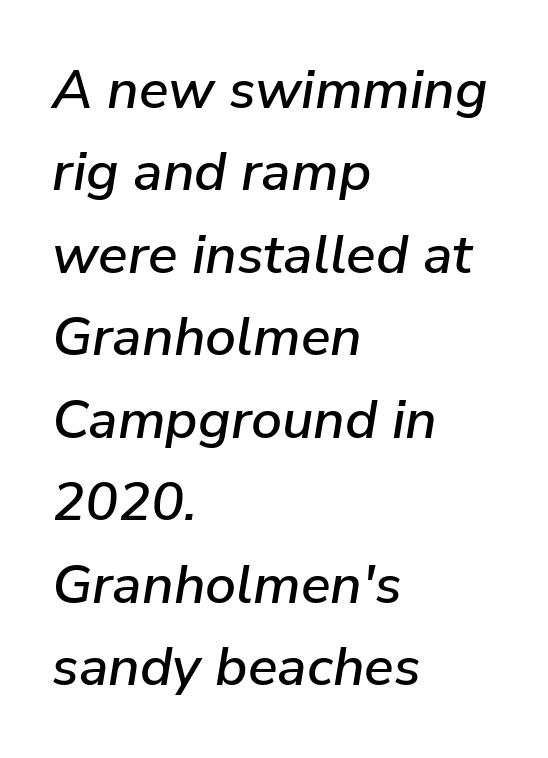
{"italic": "yes", "lean": "right", "slant_degrees": 9, "width": "normal", "stroke_contrast": "low", "x_height": "medium", "monospaced": "no", "underline": "no", "align": "left", "line_spacing": "normal", "line_spacing_ratio": 1.5, "letter_spacing": "normal", "letter_spacing_em": 0.0, "glyph_px": 55}
